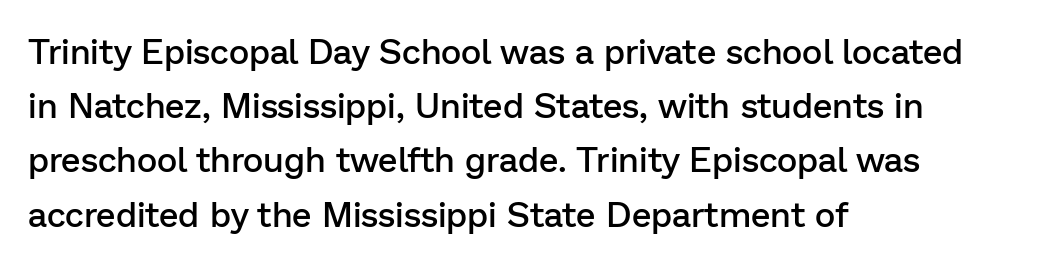
Q: Is the text bold? A: Semi-bold.
Q: Is the text italic (slanted)? A: No, it is upright.
Q: Is the typeface a serif or a sans-serif typeface? A: Sans-serif.
Q: Is the text underlined? A: No.
Q: How is the paragraph aligned? A: Left-aligned.
Q: Is the spacing between letters normal or unusually wide? A: Normal.
Q: Is the spacing between lines tight, normal or loose? A: Normal.
Q: Width (condensed, normal, or wide)? A: Normal.
Q: Stroke contrast? A: Low.
Q: x-height? A: Medium.
Q: Monospaced? A: No.
